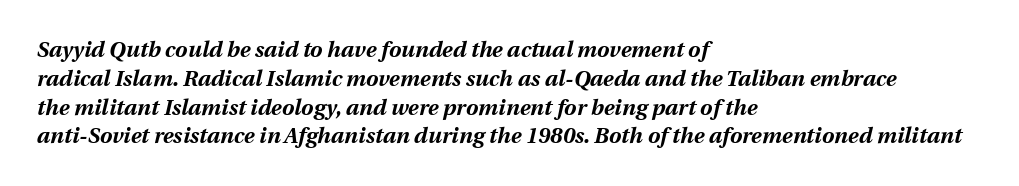
Q: Is the text bold? A: Yes.
Q: Is the text italic (slanted)? A: Yes, it leans right by about 12 degrees.
Q: Is the text underlined? A: No.
Q: How is the paragraph aligned? A: Left-aligned.
Q: Is the spacing between letters normal or unusually wide? A: Normal.
Q: Is the spacing between lines tight, normal or loose? A: Normal.
